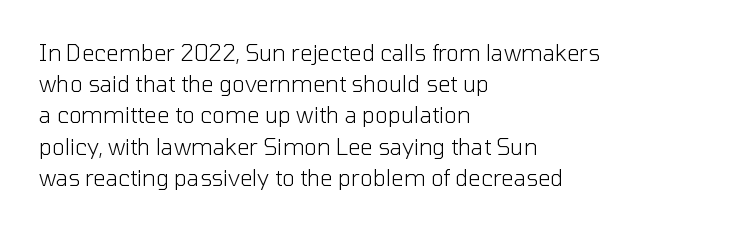
The image shows 22 px text type, upright; set left-aligned, normal line spacing (1.42x), normal letter spacing, not underlined.
